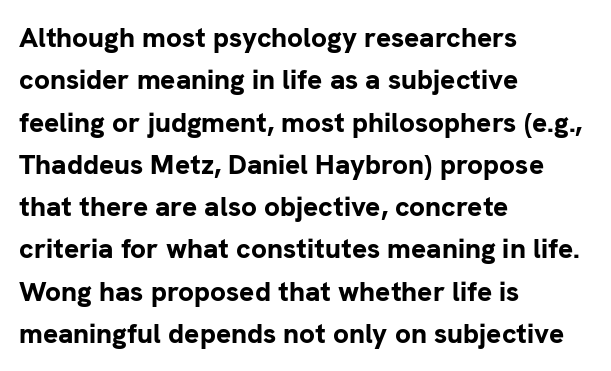
The image shows 28 px bold sans-serif type, upright; set left-aligned, normal line spacing (1.51x), normal letter spacing, not underlined; low stroke contrast and a medium x-height.
